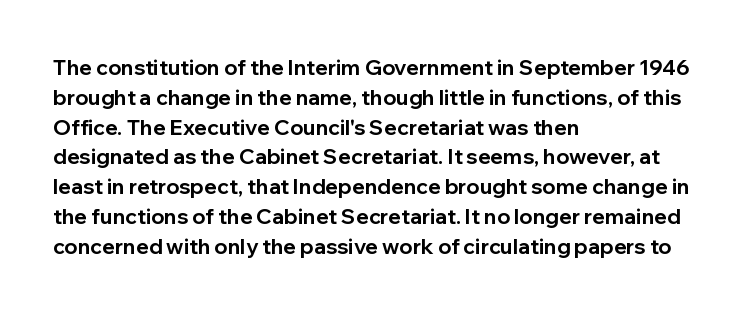
Q: Is the text bold? A: Yes.
Q: Is the text italic (slanted)? A: No, it is upright.
Q: Is the text underlined? A: No.
Q: How is the paragraph aligned? A: Left-aligned.
Q: Is the spacing between letters normal or unusually wide? A: Normal.
Q: Is the spacing between lines tight, normal or loose? A: Normal.
